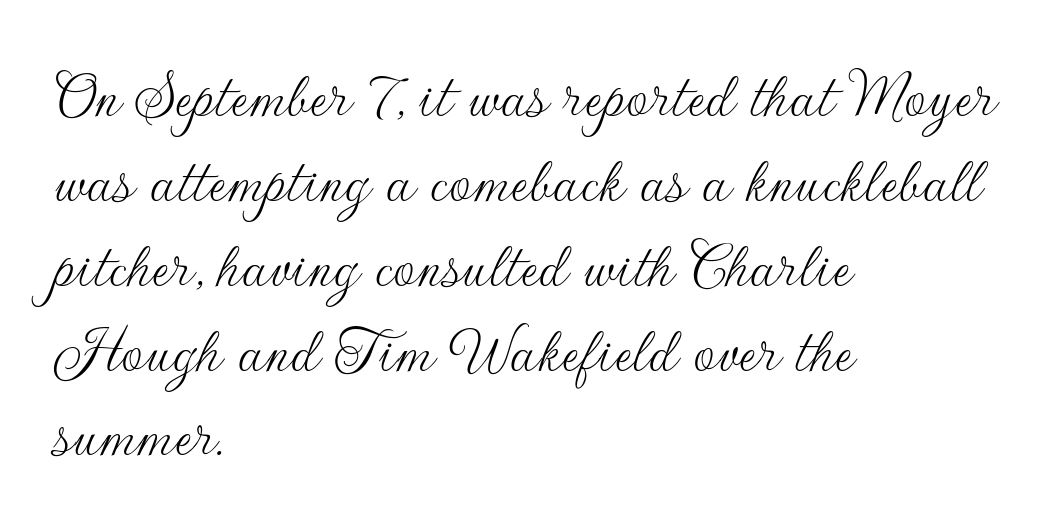
Q: Is the text bold? A: No.
Q: Is the text italic (slanted)? A: Yes.
Q: Is the typeface a serif or a sans-serif typeface? A: Sans-serif.
Q: Is the text underlined? A: No.
Q: How is the paragraph aligned? A: Left-aligned.
Q: Is the spacing between letters normal or unusually wide? A: Normal.
Q: Width (condensed, normal, or wide)? A: Normal.
Q: Stroke contrast? A: Low.
Q: x-height? A: Small.
Q: Monospaced? A: No.
